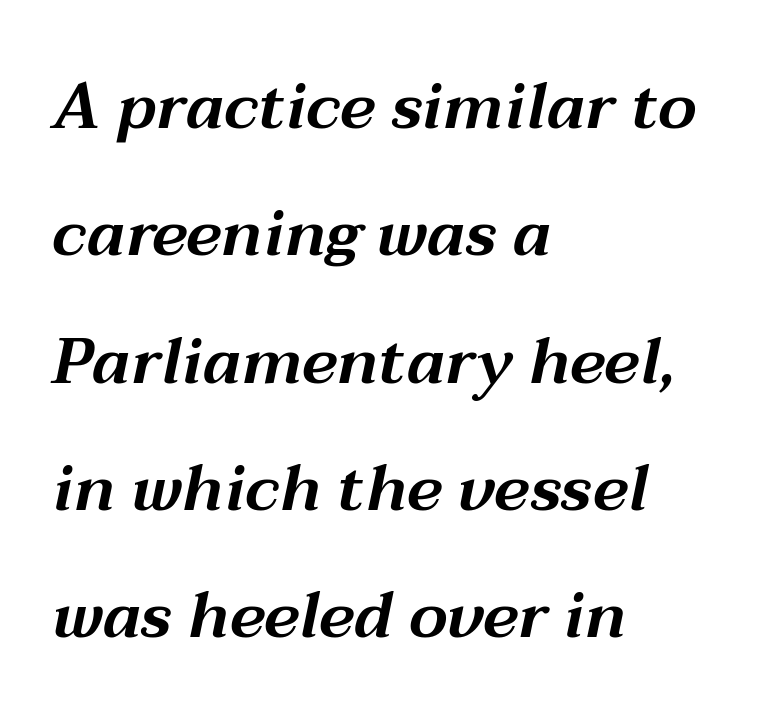
Q: Is the text italic (slanted)? A: Yes, it leans right by about 12 degrees.
Q: Is the text underlined? A: No.
Q: How is the paragraph aligned? A: Left-aligned.
Q: Is the spacing between letters normal or unusually wide? A: Normal.
Q: Is the spacing between lines tight, normal or loose? A: Loose.
Q: Width (condensed, normal, or wide)? A: Wide.
Q: Stroke contrast? A: Medium.
Q: x-height? A: Medium.
Q: Monospaced? A: No.
